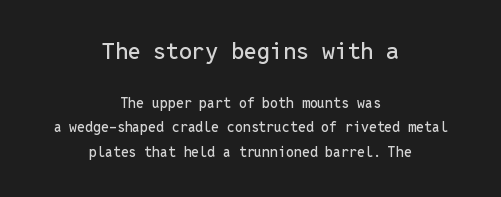
Character size in the leading block exceeds that of the trailing block. Here the glyphs are tracked normally, forming tight word shapes. Alignment: centered. Quick note: not italic, upright. Each row of text sits above clean, open space.
